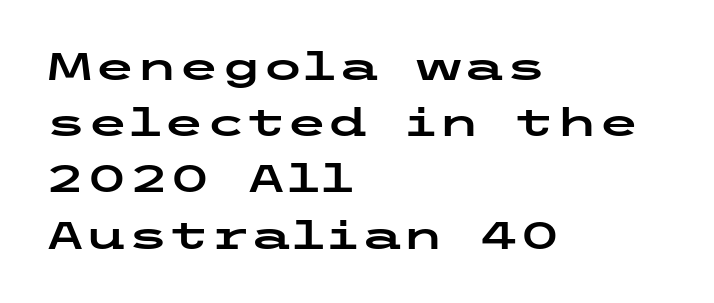
No feet cap the strokes, marking this as sans-serif type. Has an underline been added? It has not. The rendering uses a moderate line-height, typical for paragraphs. If you drew a line through each stem, it would be perfectly vertical. Spacing between characters is what you'd get straight out of the box. The text block is weighted toward the left margin, trailing off unevenly rightward.
